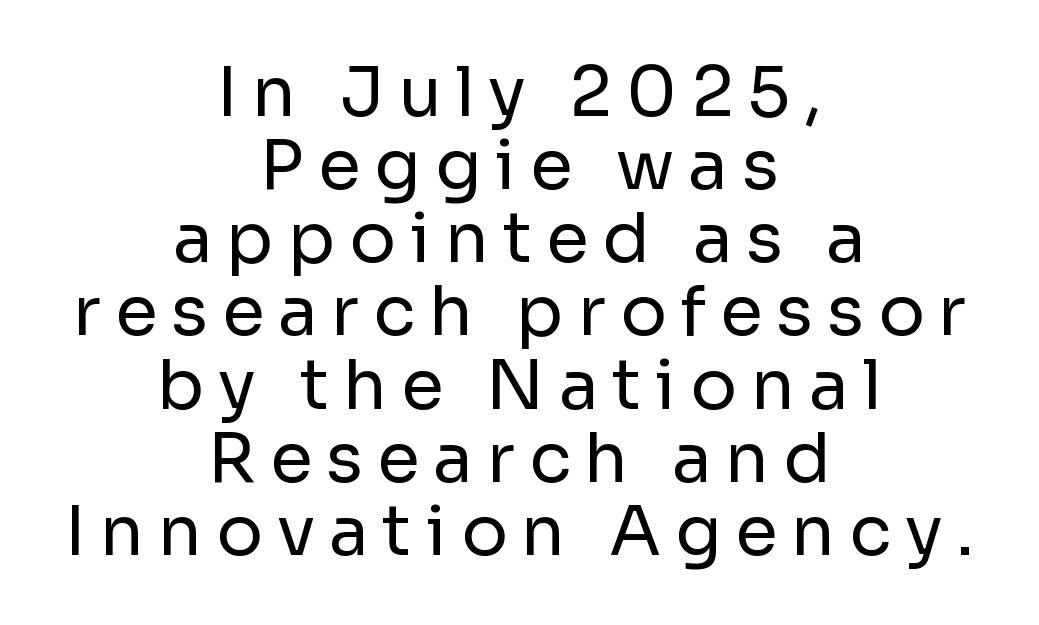
Q: Is the text bold? A: No.
Q: Is the text italic (slanted)? A: No, it is upright.
Q: Is the typeface a serif or a sans-serif typeface? A: Sans-serif.
Q: Is the text underlined? A: No.
Q: How is the paragraph aligned? A: Centered.
Q: Is the spacing between letters normal or unusually wide? A: Unusually wide.
Q: Is the spacing between lines tight, normal or loose? A: Tight.
Q: Width (condensed, normal, or wide)? A: Normal.
Q: Stroke contrast? A: Low.
Q: x-height? A: Medium.
Q: Monospaced? A: No.
